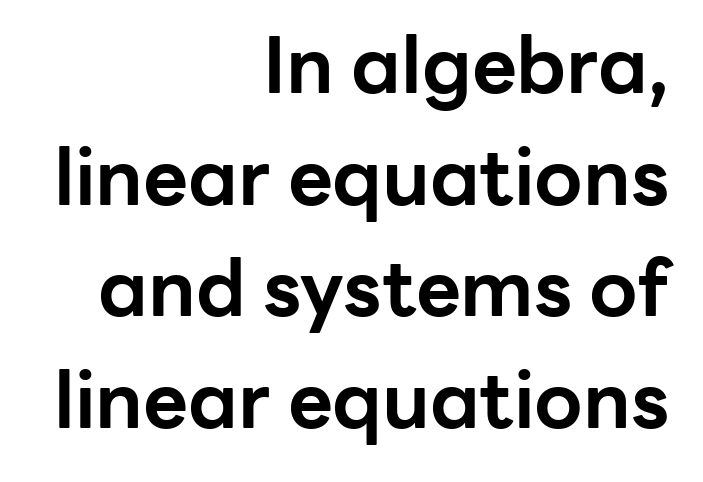
The image shows 78 px bold sans-serif type, upright; set right-aligned, normal line spacing (1.43x), normal letter spacing, not underlined; low stroke contrast and a medium x-height.
